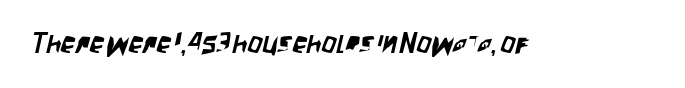
Varying glyph widths throughout — classic text-font behaviour. Nobody drew a line under any word here. Look at the bottom of the vertical strokes: they stop flat, with no serifs. Observe the ordinary spacing: letters are neighbours, not strangers.
